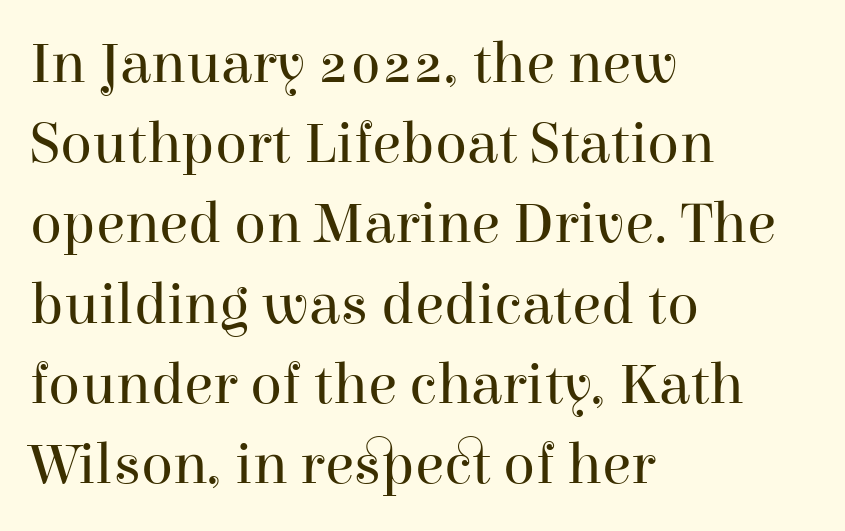
Q: Is the text bold? A: No.
Q: Is the text italic (slanted)? A: No, it is upright.
Q: Is the typeface a serif or a sans-serif typeface? A: Serif.
Q: Is the text underlined? A: No.
Q: How is the paragraph aligned? A: Left-aligned.
Q: Is the spacing between letters normal or unusually wide? A: Normal.
Q: Is the spacing between lines tight, normal or loose? A: Normal.
Q: Width (condensed, normal, or wide)? A: Normal.
Q: Stroke contrast? A: High.
Q: x-height? A: Medium.
Q: Monospaced? A: No.
